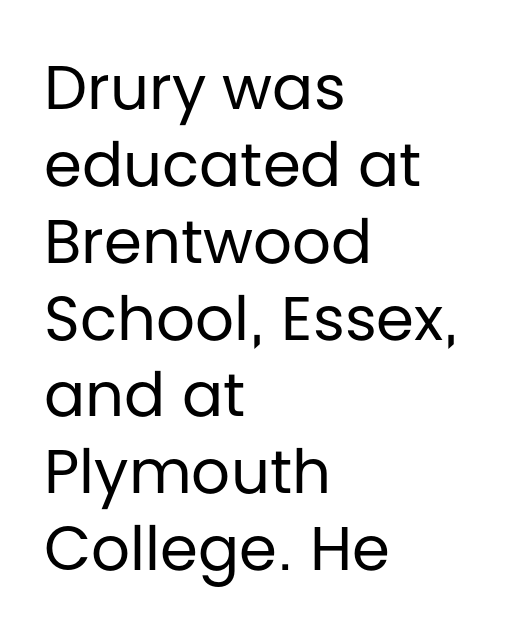
{"serif": "no", "italic": "no", "bold": "no", "weight": "regular", "width": "normal", "stroke_contrast": "low", "x_height": "large", "monospaced": "no", "underline": "no", "align": "left", "line_spacing": "normal", "line_spacing_ratio": 1.26, "letter_spacing": "normal", "letter_spacing_em": 0.0, "glyph_px": 61}
